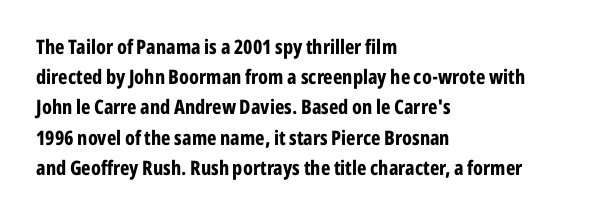
The image shows 20 px bold type, upright; set left-aligned, normal line spacing (1.51x), normal letter spacing, not underlined.
